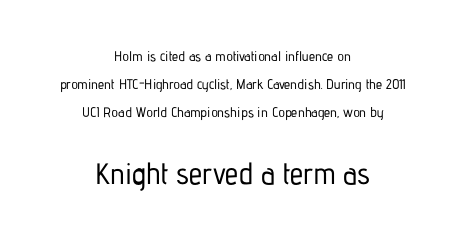
Q: Is the text italic (slanted)? A: No, it is upright.
Q: Is the typeface a serif or a sans-serif typeface? A: Sans-serif.
Q: Is the text underlined? A: No.
Q: How is the paragraph aligned? A: Centered.
Q: Is the spacing between letters normal or unusually wide? A: Normal.
Q: Is the spacing between lines tight, normal or loose? A: Loose.
Q: Which block of text is set in a larger size, the first (top) or the second (bottom)? A: The second (bottom) one.
Q: Width (condensed, normal, or wide)? A: Condensed.
Q: Stroke contrast? A: Low.
Q: x-height? A: Medium.
Q: Monospaced? A: No.
